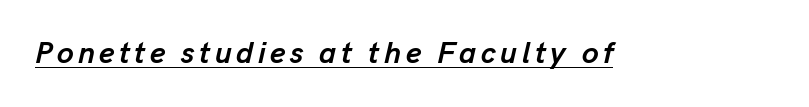
Q: Is the text bold? A: Yes.
Q: Is the text italic (slanted)? A: Yes, it leans right by about 13 degrees.
Q: Is the text underlined? A: Yes.
Q: Width (condensed, normal, or wide)? A: Normal.
Q: Stroke contrast? A: Low.
Q: x-height? A: Medium.
Q: Monospaced? A: No.
